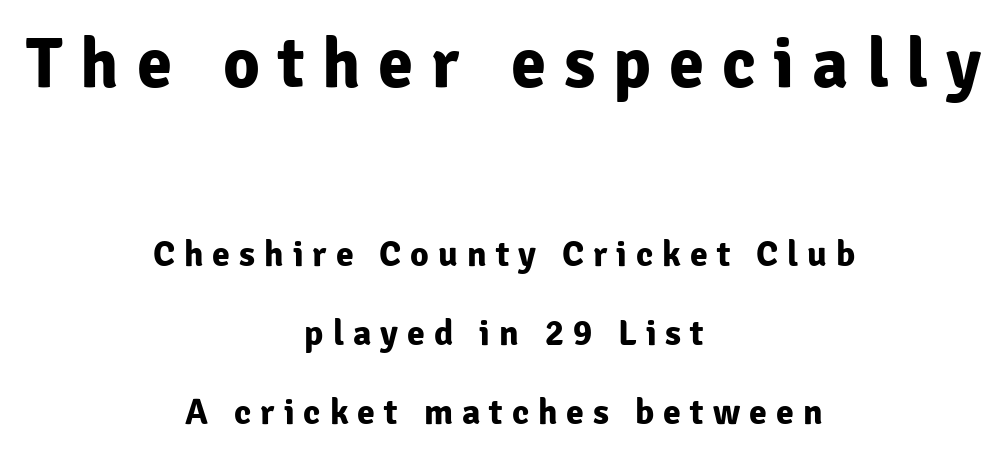
The image shows 71 px bold sans-serif type, upright; set centered, loose line spacing (2.19x), unusually wide letter spacing (+0.25 em), not underlined; the first (top) block is 1.97x larger; low stroke contrast and a medium x-height.
